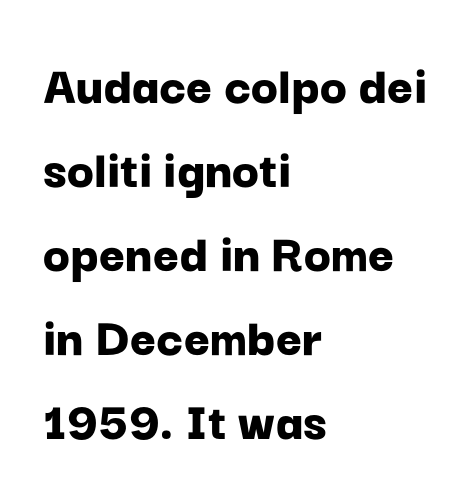
Q: Is the text bold? A: Yes.
Q: Is the text italic (slanted)? A: No, it is upright.
Q: Is the typeface a serif or a sans-serif typeface? A: Sans-serif.
Q: Is the text underlined? A: No.
Q: How is the paragraph aligned? A: Left-aligned.
Q: Is the spacing between letters normal or unusually wide? A: Normal.
Q: Is the spacing between lines tight, normal or loose? A: Normal.
Q: Width (condensed, normal, or wide)? A: Normal.
Q: Stroke contrast? A: Low.
Q: x-height? A: Medium.
Q: Monospaced? A: No.
